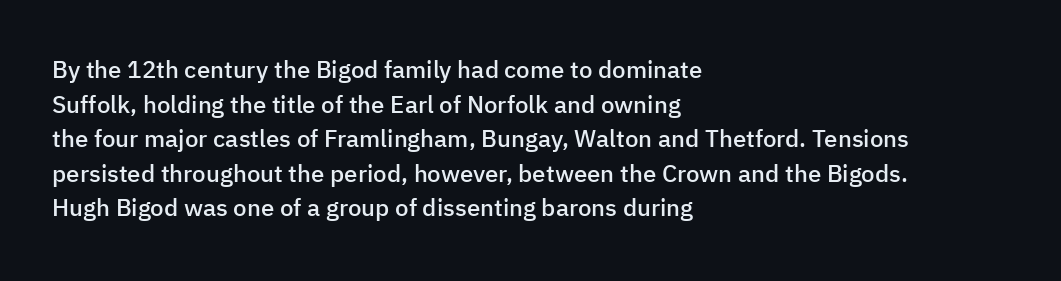
Inter-character spacing is left at the font's built-in metrics. Is there any slant? The stems are plumb. Reading down the block, your eye returns to a fixed left position each line. A semibold gives these letters moderate extra thickness, short of bold.
